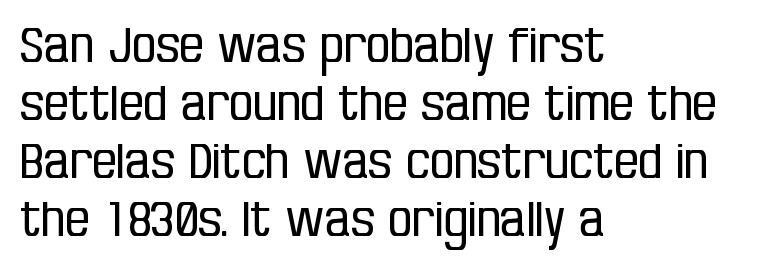
{"serif": "no", "italic": "no", "bold": "no", "weight": "regular", "width": "condensed", "stroke_contrast": "low", "x_height": "large", "monospaced": "no", "underline": "no", "align": "left", "line_spacing_ratio": 1.21, "letter_spacing": "normal", "letter_spacing_em": 0.0, "glyph_px": 48}
